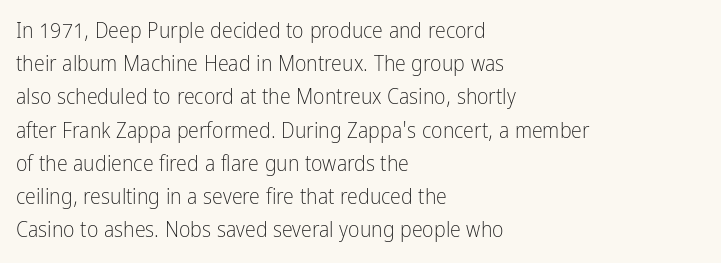
Tall strokes in this sample are plumb rather than angled. Weight: regular or lighter. Tracking value appears to be zero — textbook default spacing. The passage shown stacks its lines at a standard gap. The lines in this sample share a left origin and differ only in where they stop. Anything drawn beneath the words? Only blank space.
